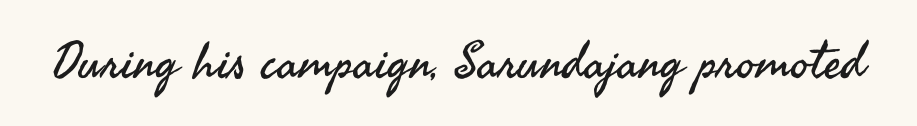
The image shows 51 px regular-weight sans-serif type; set normal letter spacing, not underlined; medium stroke contrast and a small x-height.
